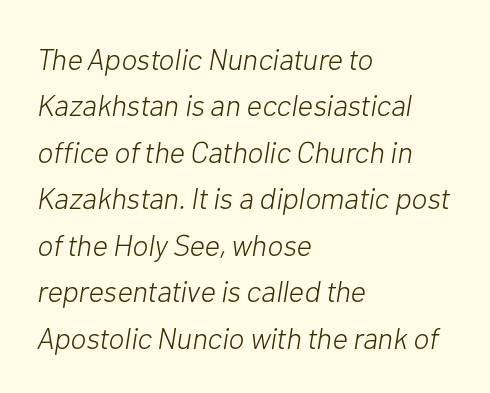
The image shows 30 px light type, italic (leaning right); set left-aligned, normal line spacing (1.55x), normal letter spacing, not underlined; low stroke contrast and a medium x-height.
